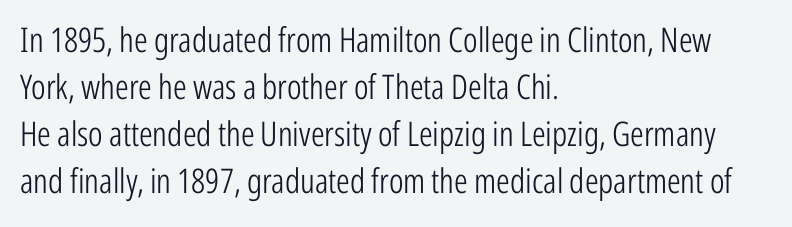
Q: Is the text bold? A: No.
Q: Is the text italic (slanted)? A: No, it is upright.
Q: Is the typeface a serif or a sans-serif typeface? A: Sans-serif.
Q: Is the text underlined? A: No.
Q: How is the paragraph aligned? A: Left-aligned.
Q: Is the spacing between letters normal or unusually wide? A: Normal.
Q: Is the spacing between lines tight, normal or loose? A: Normal.
Q: Width (condensed, normal, or wide)? A: Condensed.
Q: Stroke contrast? A: Low.
Q: x-height? A: Medium.
Q: Monospaced? A: No.
